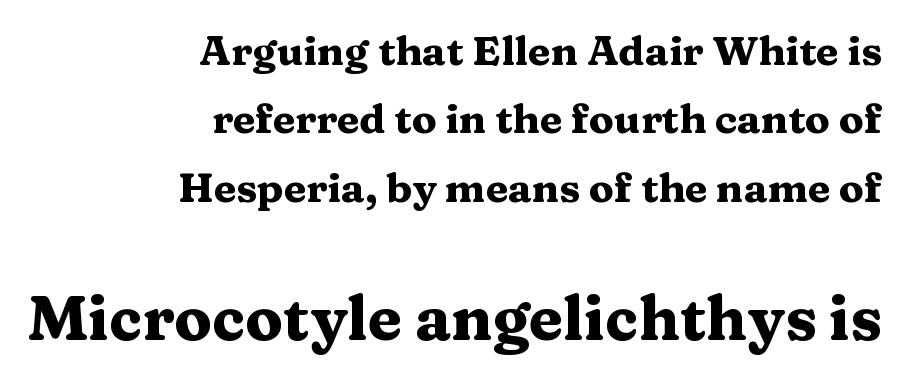
Q: Is the text bold? A: Yes.
Q: Is the text italic (slanted)? A: No, it is upright.
Q: Is the typeface a serif or a sans-serif typeface? A: Serif.
Q: Is the text underlined? A: No.
Q: How is the paragraph aligned? A: Right-aligned.
Q: Is the spacing between letters normal or unusually wide? A: Normal.
Q: Is the spacing between lines tight, normal or loose? A: Normal.
Q: Which block of text is set in a larger size, the first (top) or the second (bottom)? A: The second (bottom) one.
Q: Width (condensed, normal, or wide)? A: Wide.
Q: Stroke contrast? A: Medium.
Q: x-height? A: Medium.
Q: Monospaced? A: No.
